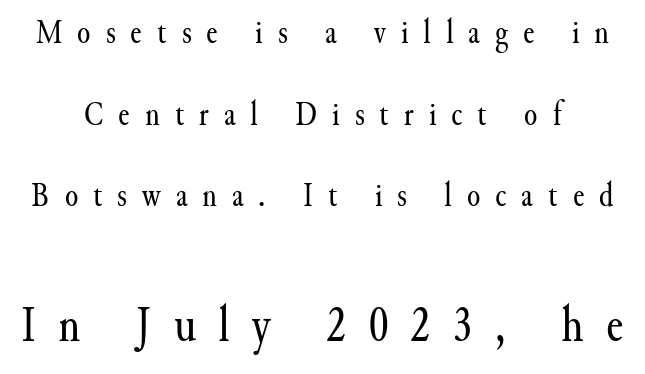
Q: Is the text bold? A: No.
Q: Is the text italic (slanted)? A: No, it is upright.
Q: Is the typeface a serif or a sans-serif typeface? A: Serif.
Q: Is the text underlined? A: No.
Q: Is the spacing between letters normal or unusually wide? A: Unusually wide.
Q: Is the spacing between lines tight, normal or loose? A: Loose.
Q: Which block of text is set in a larger size, the first (top) or the second (bottom)? A: The second (bottom) one.
Q: Width (condensed, normal, or wide)? A: Normal.
Q: Stroke contrast? A: Medium.
Q: x-height? A: Small.
Q: Monospaced? A: No.
